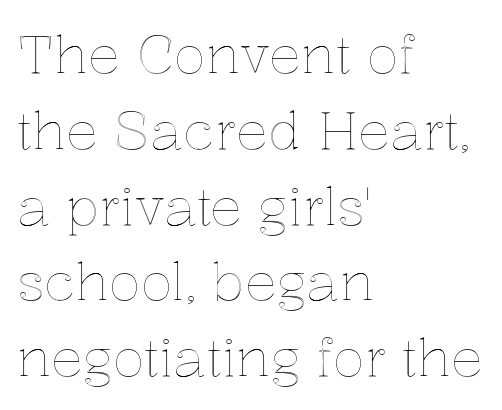
The line texture is even and compact thanks to regular tracking. A normal amount of white space separates one row of letters from the next. Is this a fixed-width face? No — the glyphs have proportional, varying widths. Italic: no, the glyphs are upright roman. The ragged edge is on the right, which tells us the setting is flush left.
